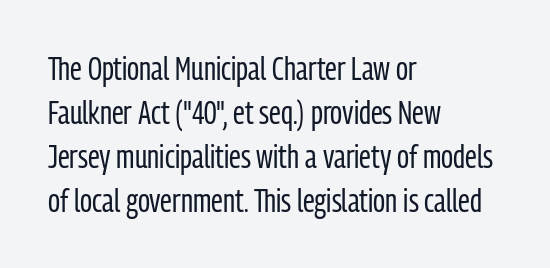
Notice how the stems are strictly vertical — no italics here. You could call the tracking neutral — neither tight nor loose. Nobody drew a line under any word here. The rendering uses a moderate line-height, typical for paragraphs. Is the type heavy? It reads as light-to-regular instead.
